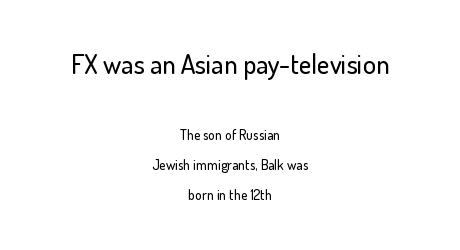
Q: Is the text italic (slanted)? A: No, it is upright.
Q: Is the text underlined? A: No.
Q: How is the paragraph aligned? A: Centered.
Q: Is the spacing between letters normal or unusually wide? A: Normal.
Q: Is the spacing between lines tight, normal or loose? A: Loose.
Q: Which block of text is set in a larger size, the first (top) or the second (bottom)? A: The first (top) one.
